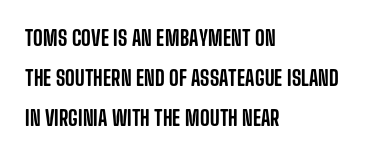
The image shows 21 px text type, upright; set left-aligned, loose line spacing (1.91x), normal letter spacing, not underlined.
